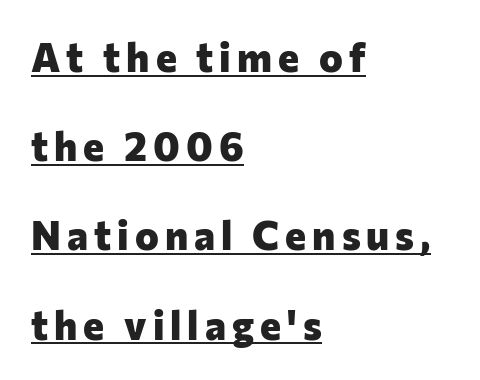
{"serif": "no", "italic": "no", "bold": "yes", "weight": "heavy", "width": "normal", "stroke_contrast": "low", "x_height": "medium", "monospaced": "no", "underline": "yes", "align": "left", "line_spacing": "loose", "line_spacing_ratio": 2.23, "glyph_px": 40}
